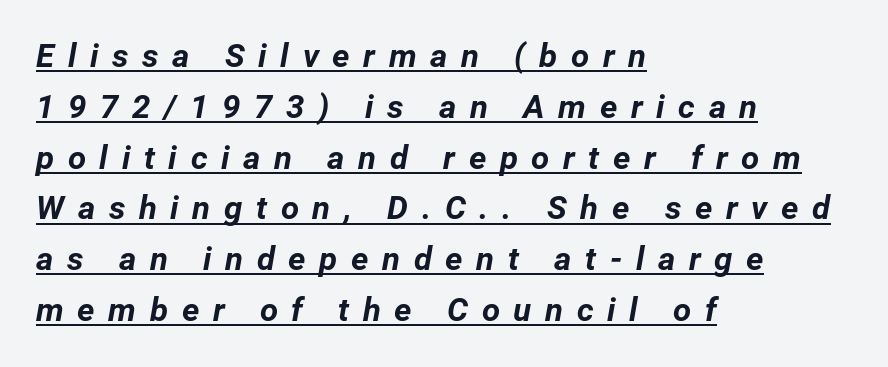
{"italic": "yes", "lean": "right", "slant_degrees": 12, "bold": "yes", "weight": "bold", "width": "normal", "stroke_contrast": "low", "x_height": "medium", "monospaced": "no", "underline": "yes", "align": "left", "line_spacing": "normal", "line_spacing_ratio": 1.54, "letter_spacing": "wide", "letter_spacing_em": 0.41, "glyph_px": 33}
